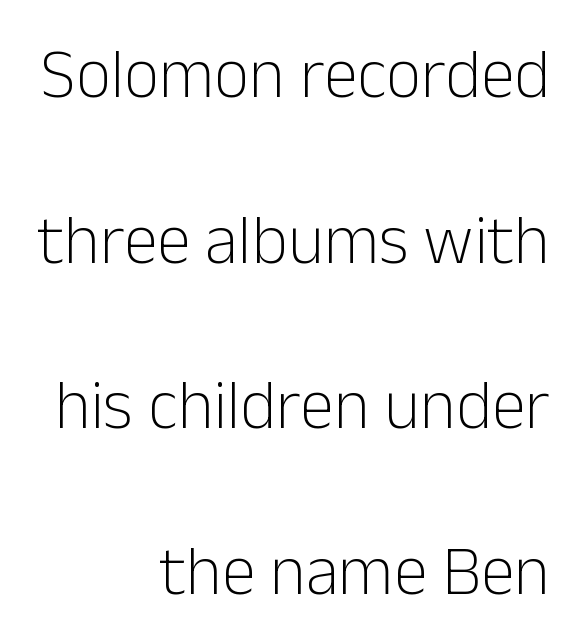
{"serif": "no", "italic": "no", "bold": "no", "weight": "light", "width": "normal", "stroke_contrast": "low", "x_height": "medium", "monospaced": "no", "underline": "no", "align": "right", "line_spacing": "loose", "line_spacing_ratio": 2.4, "letter_spacing": "normal", "letter_spacing_em": 0.0, "glyph_px": 69}
